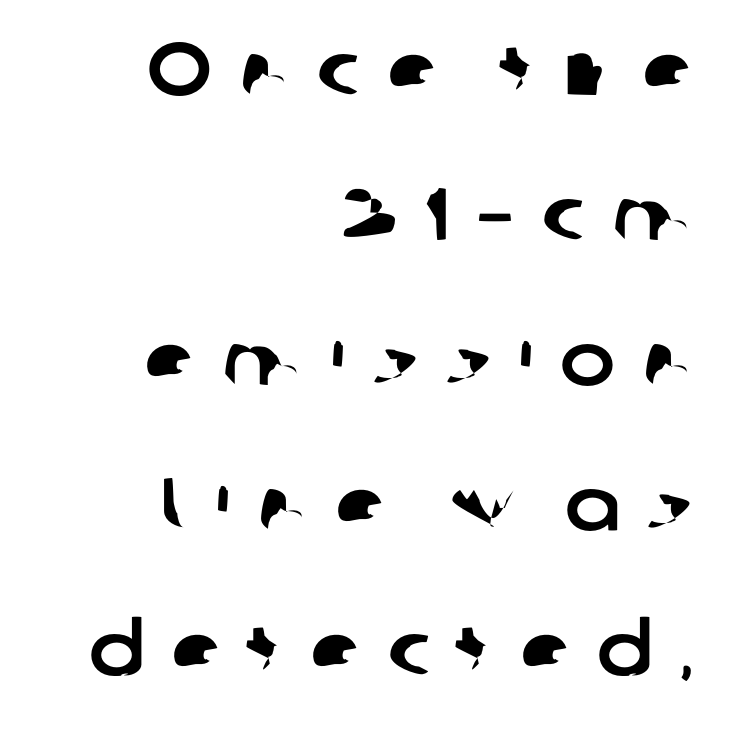
The image shows 74 px sans-serif type; set right-aligned, loose line spacing (1.96x), unusually wide letter spacing (+0.36 em), not underlined; low stroke contrast and a medium x-height.
